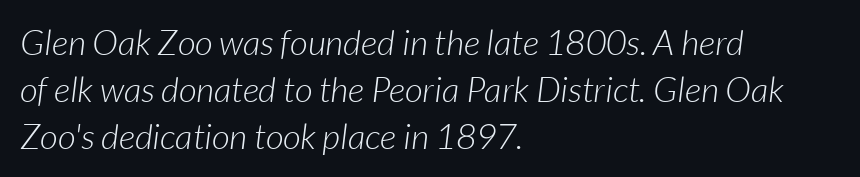
The image shows 35 px light type, italic (leaning right); set left-aligned, normal line spacing (1.34x), normal letter spacing, not underlined; low stroke contrast and a medium x-height.
